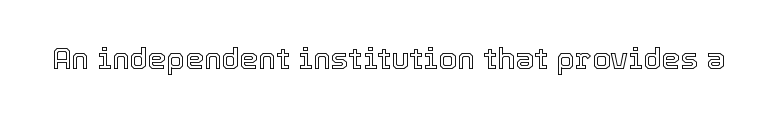
{"italic": "no", "width": "normal", "x_height": "medium", "monospaced": "no", "underline": "no", "letter_spacing": "normal", "letter_spacing_em": 0.0, "glyph_px": 30}
